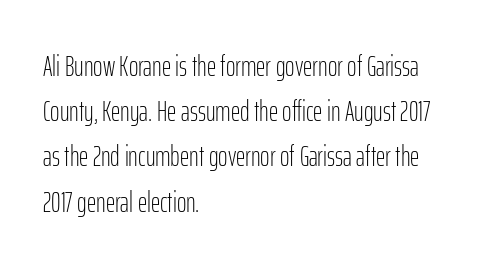
Unlike italic type, these characters show no tilt at all. Stroke mass is kept to a normal reading level or below. The letters advance in unequal steps, a hallmark of proportional type. A bare baseline throughout the passage.
